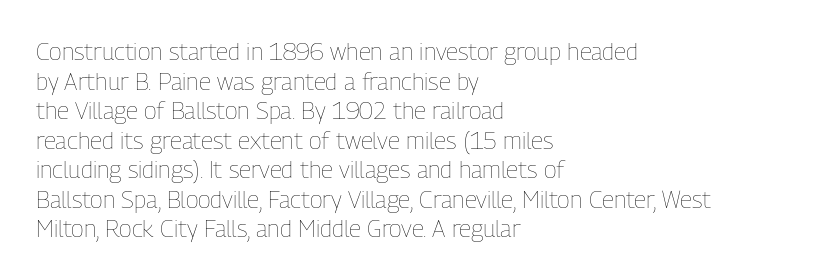
Words appear dense and cohesive because spacing is normal. Stem width sits at or under what a default text font uses. Honestly, there is no underline to notice here at all. The lettering stays uniformly vertical, giving the passage a roman look.
